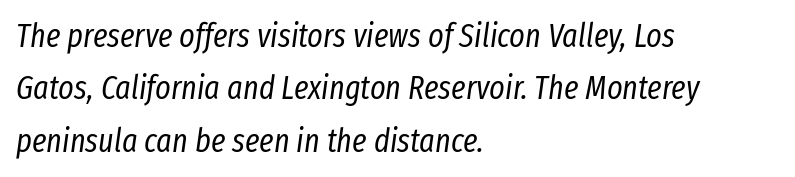
Q: Is the text bold? A: No.
Q: Is the text italic (slanted)? A: Yes, it leans right by about 8 degrees.
Q: Is the text underlined? A: No.
Q: How is the paragraph aligned? A: Left-aligned.
Q: Is the spacing between letters normal or unusually wide? A: Normal.
Q: Is the spacing between lines tight, normal or loose? A: Normal.
Q: Width (condensed, normal, or wide)? A: Condensed.
Q: Stroke contrast? A: Low.
Q: x-height? A: Medium.
Q: Monospaced? A: No.
